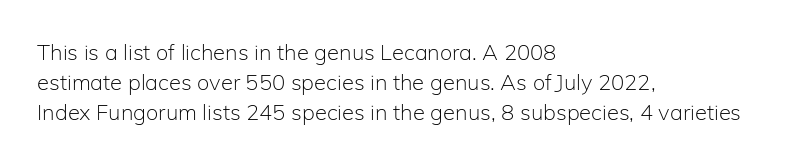
The image shows 22 px text type, upright; set left-aligned, normal line spacing (1.37x), normal letter spacing, not underlined.
